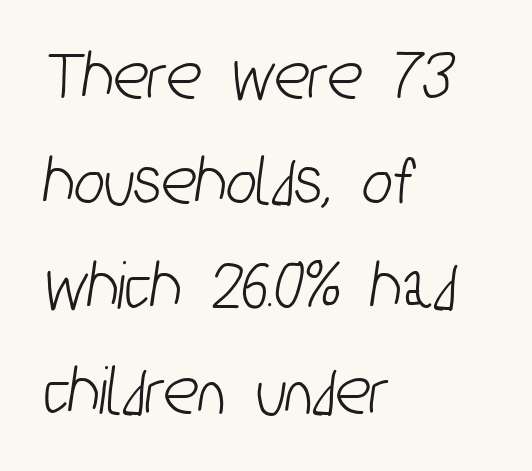
Q: Is the typeface a serif or a sans-serif typeface? A: Sans-serif.
Q: Is the text underlined? A: No.
Q: How is the paragraph aligned? A: Left-aligned.
Q: Is the spacing between letters normal or unusually wide? A: Normal.
Q: Is the spacing between lines tight, normal or loose? A: Normal.
Q: Width (condensed, normal, or wide)? A: Condensed.
Q: Stroke contrast? A: Low.
Q: x-height? A: Medium.
Q: Monospaced? A: No.
